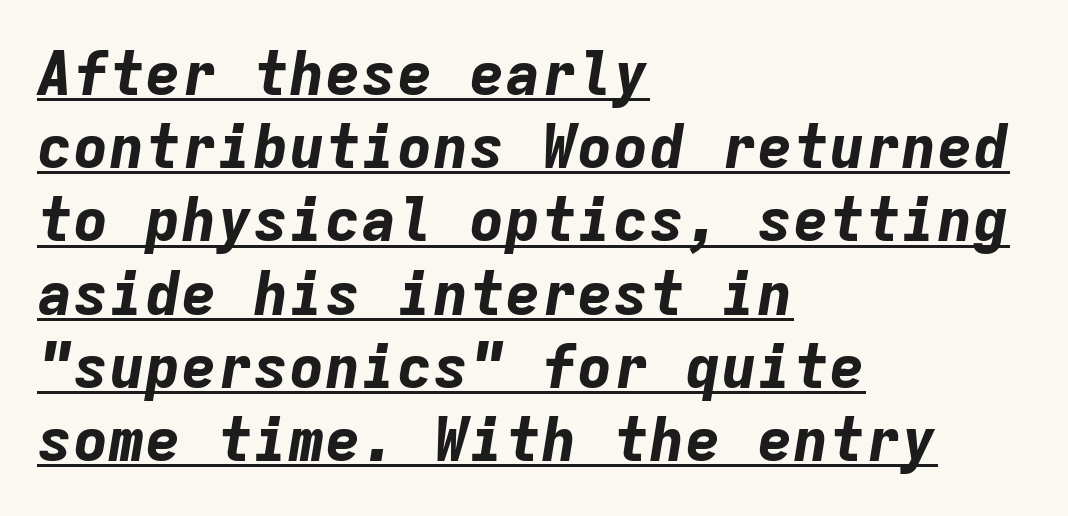
The image shows 60 px bold type, italic (leaning right), monospaced; set left-aligned, line spacing 1.22x, normal letter spacing, underlined; low stroke contrast and a medium x-height.
